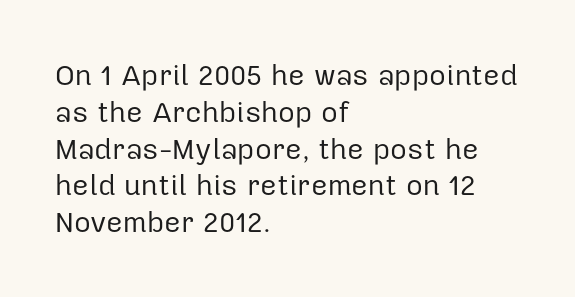
Is this a sans? Yes — the strokes have no serifs. Caption: multi-line text, flush left, ragged right. Vertical strokes here are truly vertical. No heavy texture on the line: the type isn't bold. Note the varied advance widths — an 'i' is clearly narrower than an 'm'.
